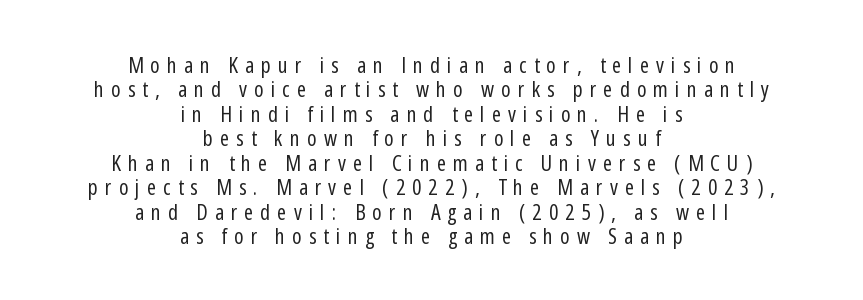
Q: Is the text bold? A: No.
Q: Is the text italic (slanted)? A: No, it is upright.
Q: Is the text underlined? A: No.
Q: How is the paragraph aligned? A: Centered.
Q: Is the spacing between letters normal or unusually wide? A: Unusually wide.
Q: Is the spacing between lines tight, normal or loose? A: Tight.
